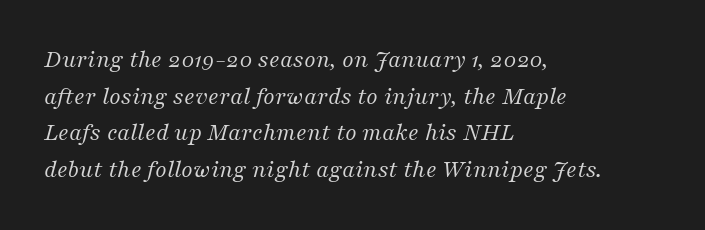
The rag falls on the right side of this text block. These lines were composed using italics. Stems and bowls with no extra thickness — not bold. Students, observe: this is what conventionally led text looks like. Characters follow at the spacing the type designer built in. Underlining? Definitely not there.
